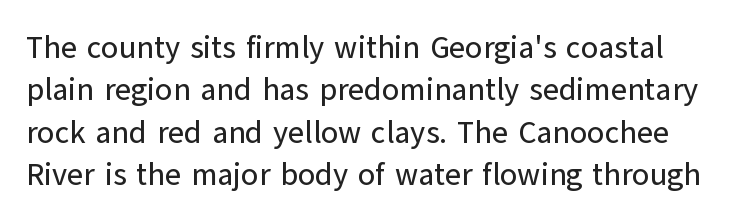
{"serif": "no", "italic": "no", "width": "normal", "stroke_contrast": "low", "x_height": "medium", "monospaced": "no", "underline": "no", "line_spacing": "normal", "line_spacing_ratio": 1.37, "letter_spacing": "normal", "letter_spacing_em": 0.0, "glyph_px": 31}
